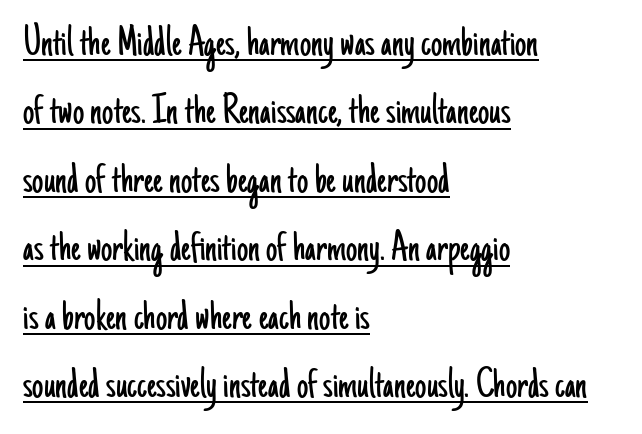
Do the letters lean? They stand straight. Vertical spacing — default. The glyphs in this specimen are sans serif. Check the space under the baseline: a stroke is drawn there. The weight tops out at a normal text grade.
